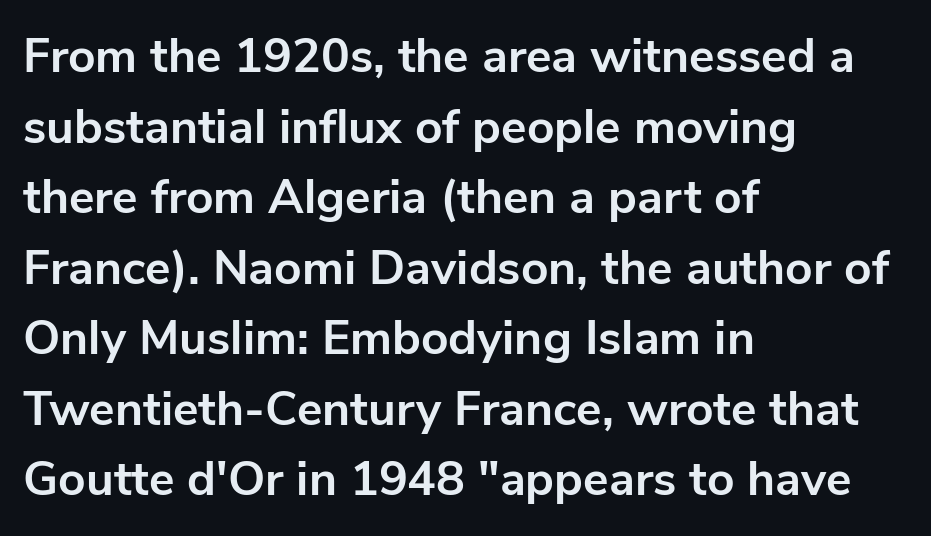
The leading is moderate, giving the passage an even texture. Observe the ordinary spacing: letters are neighbours, not strangers. You can tell from the bare stems that sans-serif type was used. The face used here is proportionally spaced, like ordinary book or web type. Every row of glyphs begins at an identical x-position on the left. Every stem runs plumb, perpendicular to the baseline.
